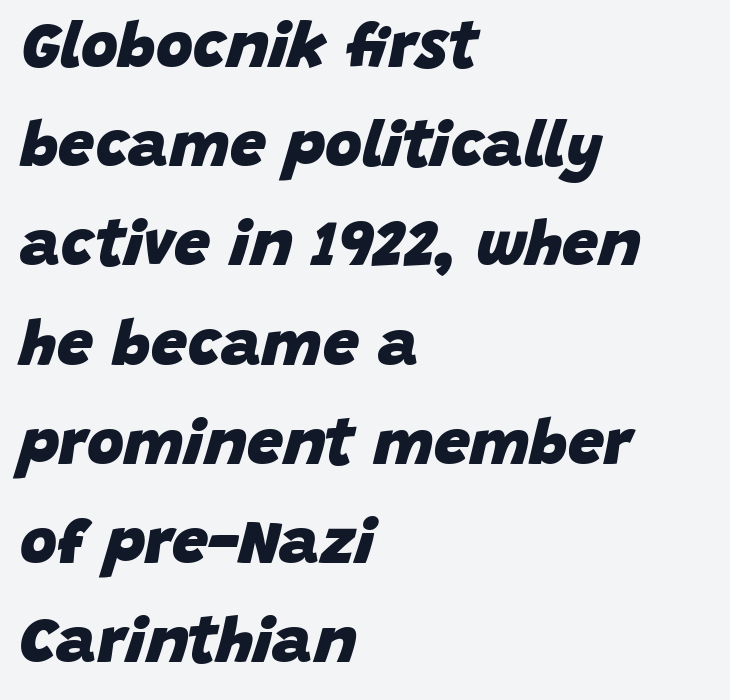
Q: Is the text bold? A: Yes.
Q: Is the text italic (slanted)? A: Yes, it leans right by about 15 degrees.
Q: Is the text underlined? A: No.
Q: How is the paragraph aligned? A: Left-aligned.
Q: Is the spacing between letters normal or unusually wide? A: Normal.
Q: Is the spacing between lines tight, normal or loose? A: Normal.
Q: Width (condensed, normal, or wide)? A: Normal.
Q: Stroke contrast? A: Low.
Q: x-height? A: Large.
Q: Monospaced? A: No.
